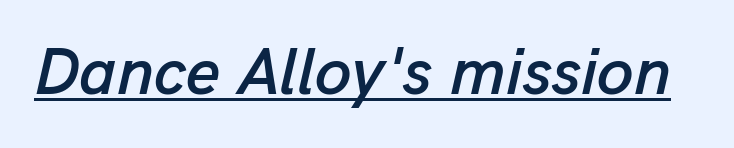
The image shows 66 px text type, italic (leaning right); set normal letter spacing, underlined; low stroke contrast and a medium x-height.
